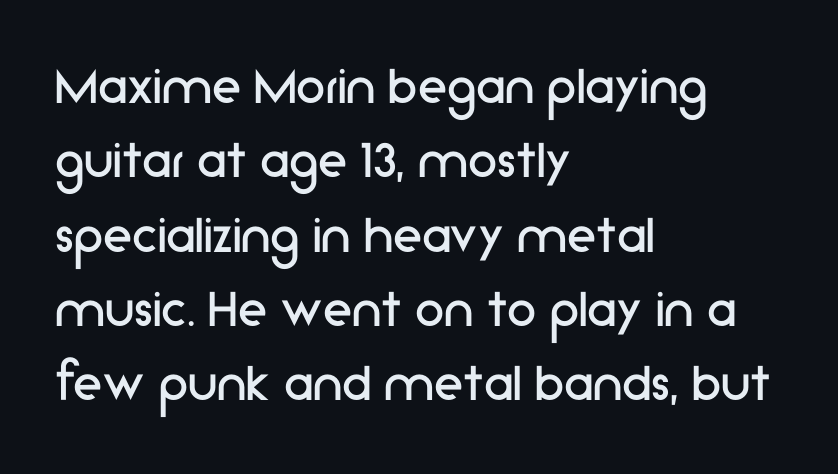
The image shows 59 px regular-weight sans-serif type, upright; set left-aligned, normal line spacing (1.26x), normal letter spacing, not underlined; low stroke contrast and a medium x-height.
